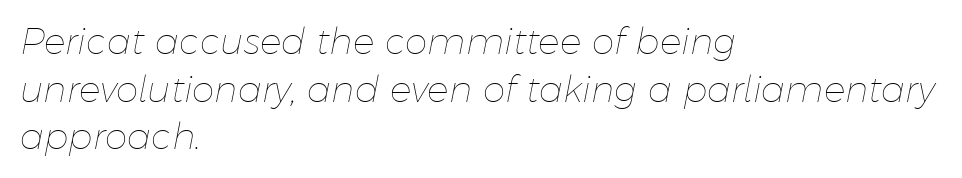
The image shows 36 px thin type, italic (leaning right); set left-aligned, normal line spacing (1.32x), normal letter spacing, not underlined; low stroke contrast and a medium x-height.
